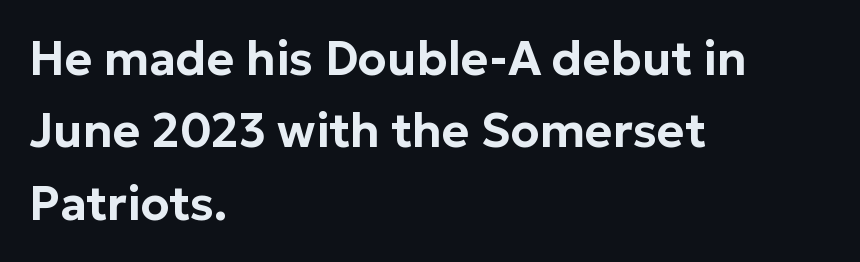
The rendering uses natural spacing where letterforms have individual widths. Anything drawn beneath the words? Only blank space. Does the copy run flush right? No — it runs flush left. These lines sit exactly where default settings would place them.
